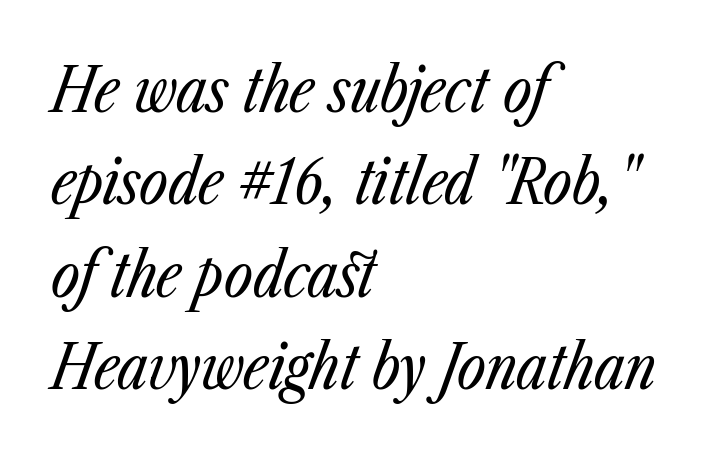
{"italic": "yes", "lean": "right", "slant_degrees": 23, "bold": "no", "weight": "regular", "width": "condensed", "stroke_contrast": "low", "x_height": "medium", "monospaced": "no", "underline": "no", "align": "left", "line_spacing": "normal", "line_spacing_ratio": 1.49, "letter_spacing": "normal", "letter_spacing_em": 0.0, "glyph_px": 62}
